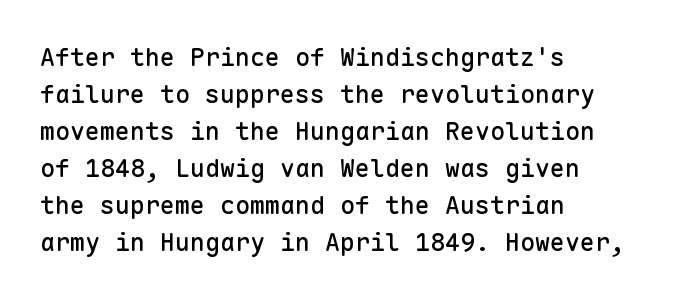
Q: Is the text italic (slanted)? A: No, it is upright.
Q: Is the text underlined? A: No.
Q: How is the paragraph aligned? A: Left-aligned.
Q: Is the spacing between letters normal or unusually wide? A: Normal.
Q: Is the spacing between lines tight, normal or loose? A: Normal.
